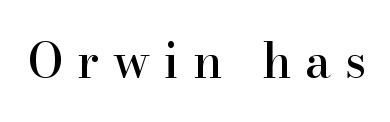
The letters stand straight up with perfectly vertical stems. Clear beneath every line of the passage. The horizontal fit of the characters is loose and conspicuously gappy. Is this a sans? No — the strokes have serifs.
